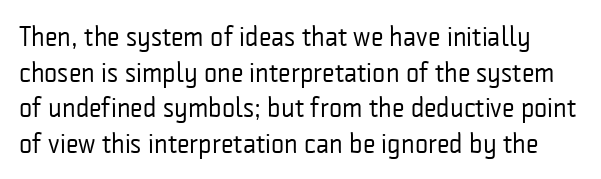
Q: Is the text bold? A: No.
Q: Is the text italic (slanted)? A: No, it is upright.
Q: Is the typeface a serif or a sans-serif typeface? A: Sans-serif.
Q: Is the text underlined? A: No.
Q: Is the spacing between letters normal or unusually wide? A: Normal.
Q: Is the spacing between lines tight, normal or loose? A: Normal.
Q: Width (condensed, normal, or wide)? A: Condensed.
Q: Stroke contrast? A: Low.
Q: x-height? A: Medium.
Q: Monospaced? A: No.
